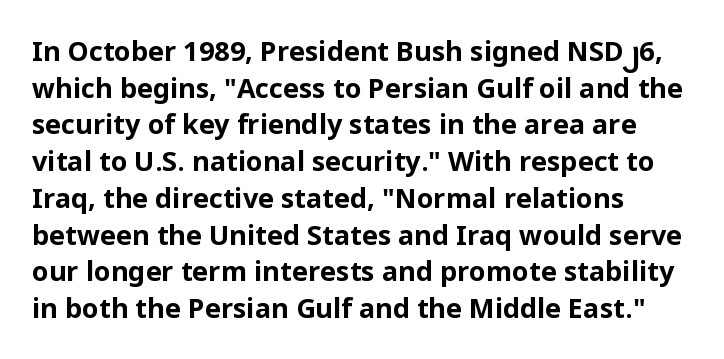
The image shows 27 px bold type, upright; set left-aligned, normal line spacing (1.36x), normal letter spacing, not underlined.
